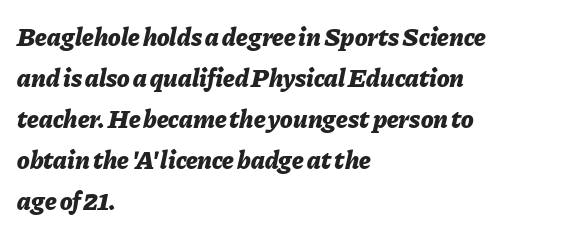
Q: Is the text bold? A: Yes.
Q: Is the text italic (slanted)? A: Yes, it leans right by about 11 degrees.
Q: Is the text underlined? A: No.
Q: How is the paragraph aligned? A: Left-aligned.
Q: Is the spacing between letters normal or unusually wide? A: Normal.
Q: Is the spacing between lines tight, normal or loose? A: Normal.
